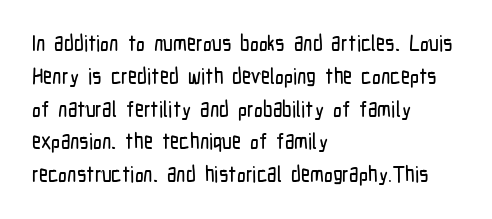
The image shows 22 px text type, upright; set left-aligned, normal line spacing (1.49x), normal letter spacing, not underlined.
